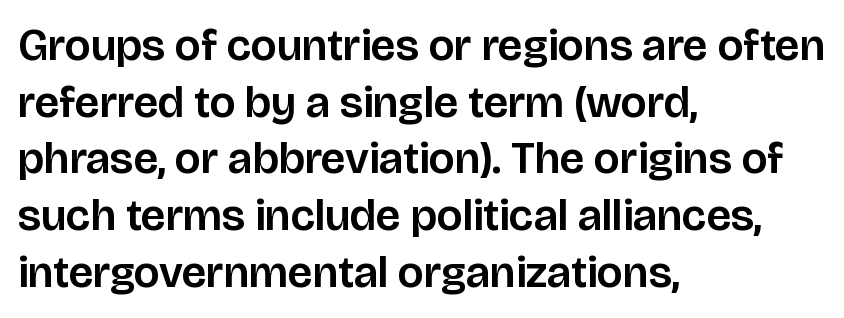
Q: Is the text italic (slanted)? A: No, it is upright.
Q: Is the typeface a serif or a sans-serif typeface? A: Sans-serif.
Q: Is the text underlined? A: No.
Q: How is the paragraph aligned? A: Left-aligned.
Q: Is the spacing between letters normal or unusually wide? A: Normal.
Q: Is the spacing between lines tight, normal or loose? A: Normal.
Q: Width (condensed, normal, or wide)? A: Normal.
Q: Stroke contrast? A: Low.
Q: x-height? A: Large.
Q: Monospaced? A: No.
